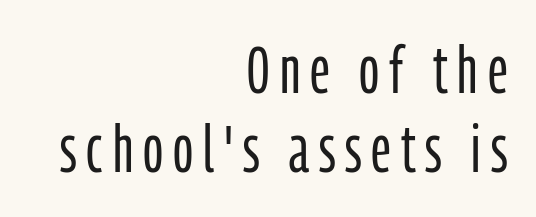
No chunkiness to these letters — they're not bold. The letters stand straight up with perfectly vertical stems. Descender tails drop into unmarked territory. Proportional: the letters do not fall into vertical columns. Letterform terminals end flat and unadorned throughout the passage. Where is the straight margin? On the right.
